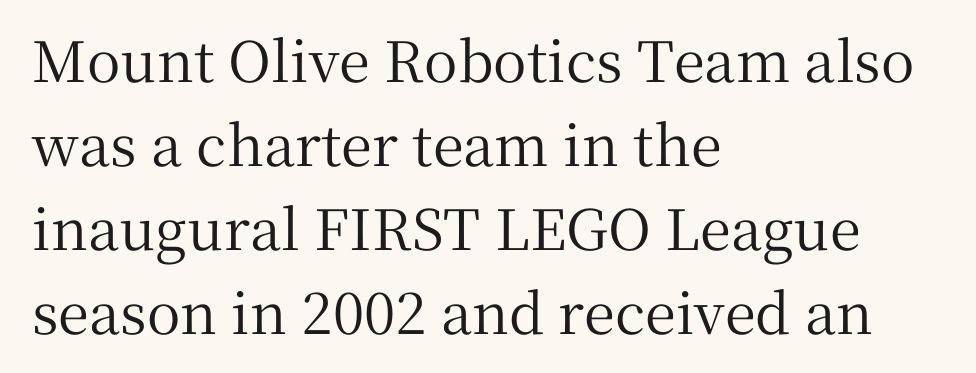
Default kerning and tracking; the words read as compact shapes. The font family rendered here belongs to the serif group. Baseline-to-baseline distance is the conventional proportion of letter height. Glance below the letters and you will spot only blank space.
